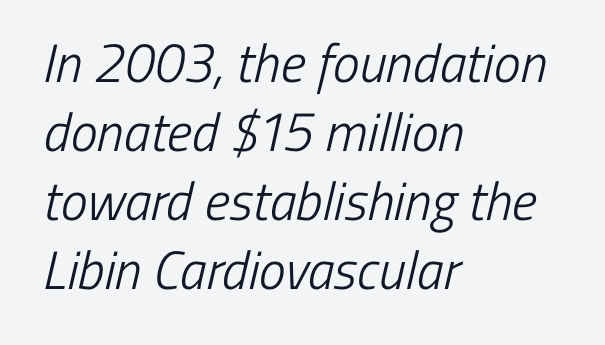
Q: Is the text bold? A: No.
Q: Is the typeface a serif or a sans-serif typeface? A: Sans-serif.
Q: Is the text underlined? A: No.
Q: How is the paragraph aligned? A: Left-aligned.
Q: Is the spacing between letters normal or unusually wide? A: Normal.
Q: Is the spacing between lines tight, normal or loose? A: Normal.
Q: Width (condensed, normal, or wide)? A: Condensed.
Q: Stroke contrast? A: Low.
Q: x-height? A: Medium.
Q: Monospaced? A: No.
